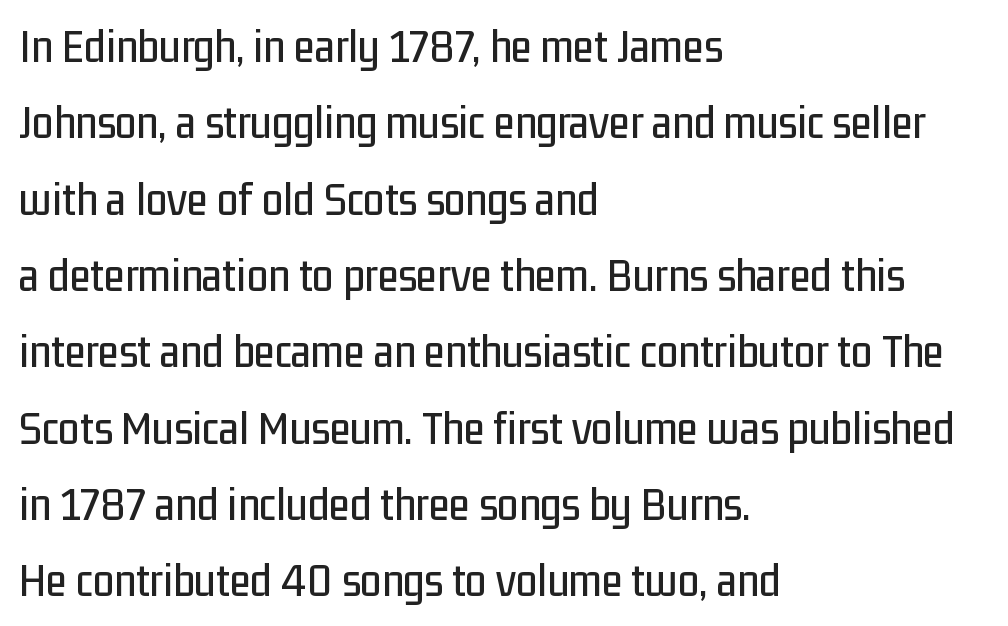
Q: Is the text italic (slanted)? A: No, it is upright.
Q: Is the typeface a serif or a sans-serif typeface? A: Sans-serif.
Q: Is the text underlined? A: No.
Q: How is the paragraph aligned? A: Left-aligned.
Q: Is the spacing between letters normal or unusually wide? A: Normal.
Q: Is the spacing between lines tight, normal or loose? A: Normal.
Q: Width (condensed, normal, or wide)? A: Condensed.
Q: Stroke contrast? A: Low.
Q: x-height? A: Medium.
Q: Monospaced? A: No.
